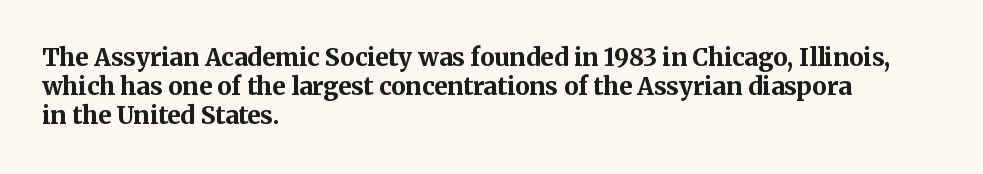
Q: Is the text bold? A: Yes.
Q: Is the text italic (slanted)? A: No, it is upright.
Q: Is the text underlined? A: No.
Q: How is the paragraph aligned? A: Left-aligned.
Q: Is the spacing between letters normal or unusually wide? A: Normal.
